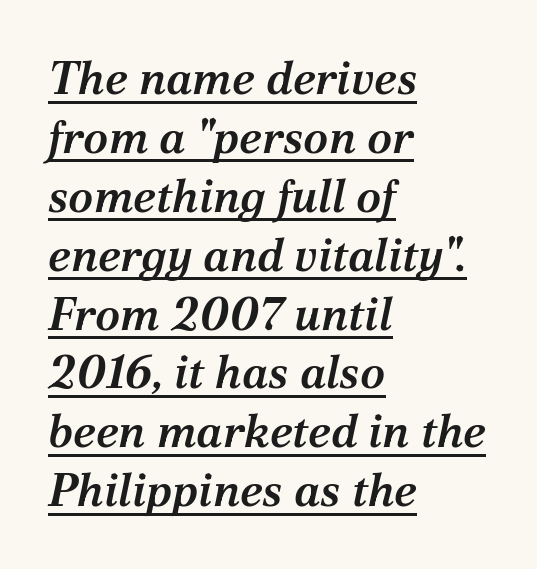
Q: Is the text bold? A: Semi-bold.
Q: Is the text italic (slanted)? A: Yes, it leans right by about 12 degrees.
Q: Is the typeface a serif or a sans-serif typeface? A: Serif.
Q: Is the text underlined? A: Yes.
Q: How is the paragraph aligned? A: Left-aligned.
Q: Is the spacing between letters normal or unusually wide? A: Normal.
Q: Is the spacing between lines tight, normal or loose? A: Normal.
Q: Width (condensed, normal, or wide)? A: Normal.
Q: Stroke contrast? A: Medium.
Q: x-height? A: Medium.
Q: Monospaced? A: No.
